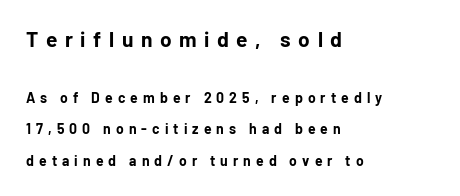
The image shows 21 px bold type, upright; set left-aligned, loose line spacing (2.22x), unusually wide letter spacing (+0.36 em), not underlined; the first (top) block is 1.5x larger.
